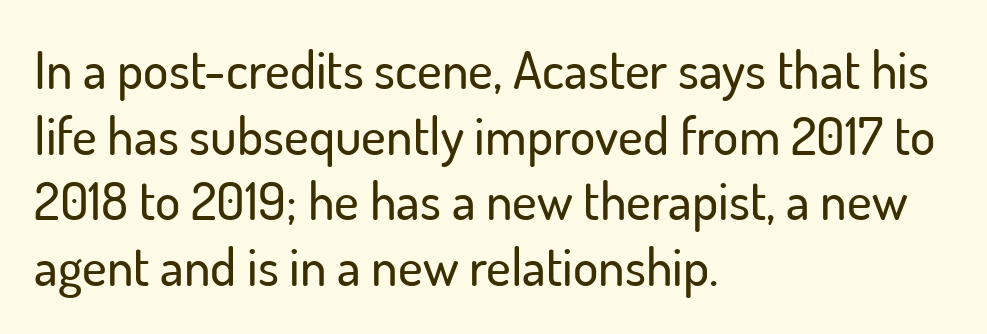
The image shows 53 px sans-serif type, upright; set left-aligned, line spacing 1.24x, normal letter spacing, not underlined; low stroke contrast and a small x-height.
